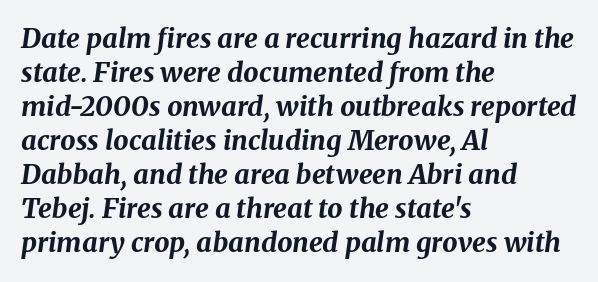
The image shows 27 px bold type, italic (leaning right); set left-aligned, normal line spacing (1.26x), normal letter spacing, not underlined.
